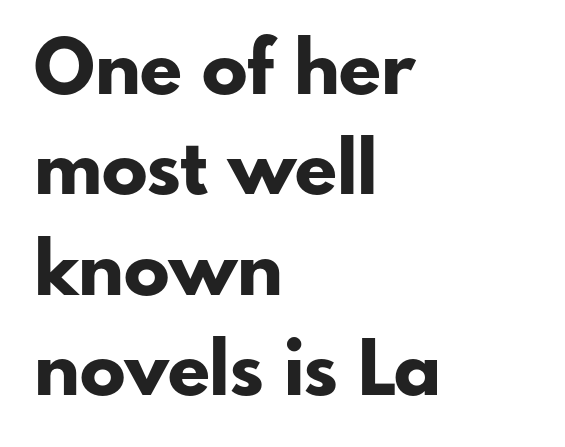
{"serif": "no", "italic": "no", "bold": "yes", "weight": "bold", "width": "normal", "stroke_contrast": "low", "x_height": "small", "monospaced": "no", "underline": "no", "align": "left", "line_spacing": "normal", "line_spacing_ratio": 1.32, "letter_spacing": "normal", "letter_spacing_em": 0.0, "glyph_px": 76}
